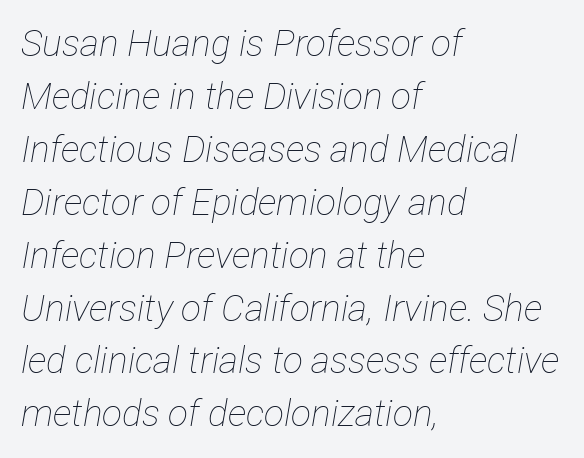
The image shows 37 px thin, condensed type, italic (leaning right); set left-aligned, normal line spacing (1.43x), normal letter spacing, not underlined; low stroke contrast and a medium x-height.
